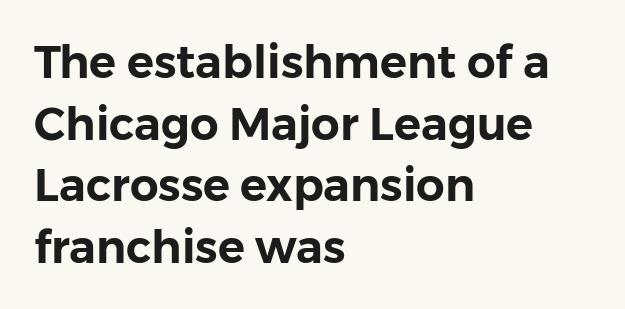
{"serif": "no", "italic": "no", "width": "normal", "stroke_contrast": "low", "x_height": "medium", "monospaced": "no", "underline": "no", "align": "left", "line_spacing": "normal", "line_spacing_ratio": 1.37, "letter_spacing": "normal", "letter_spacing_em": 0.0, "glyph_px": 45}
